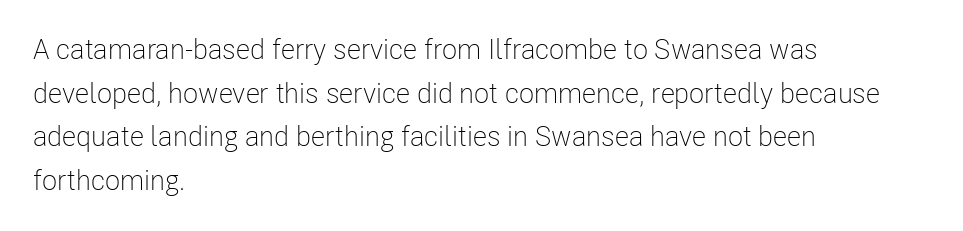
Q: Is the text bold? A: No.
Q: Is the text italic (slanted)? A: No, it is upright.
Q: Is the typeface a serif or a sans-serif typeface? A: Sans-serif.
Q: Is the text underlined? A: No.
Q: How is the paragraph aligned? A: Left-aligned.
Q: Is the spacing between letters normal or unusually wide? A: Normal.
Q: Is the spacing between lines tight, normal or loose? A: Normal.
Q: Width (condensed, normal, or wide)? A: Condensed.
Q: Stroke contrast? A: Low.
Q: x-height? A: Medium.
Q: Monospaced? A: No.
